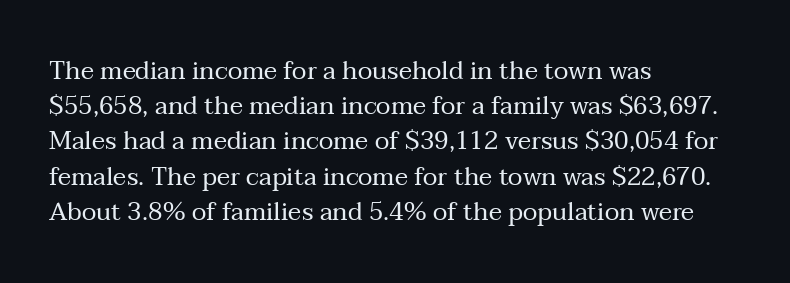
Q: Is the text bold? A: No.
Q: Is the text italic (slanted)? A: No, it is upright.
Q: Is the text underlined? A: No.
Q: How is the paragraph aligned? A: Left-aligned.
Q: Is the spacing between letters normal or unusually wide? A: Normal.
Q: Is the spacing between lines tight, normal or loose? A: Normal.
